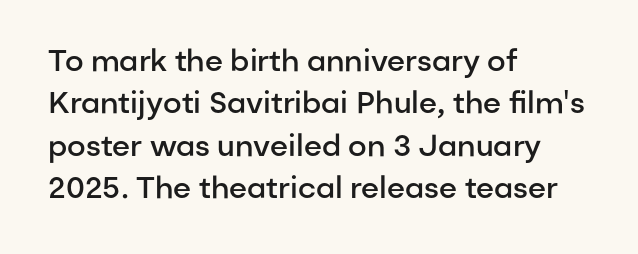
Moderately thickened strokes mark this as semibold type. Think of a printed novel: that variable character pitch is what you see here. Upright lettering throughout. The vertical gap from one line to the next is medium.
